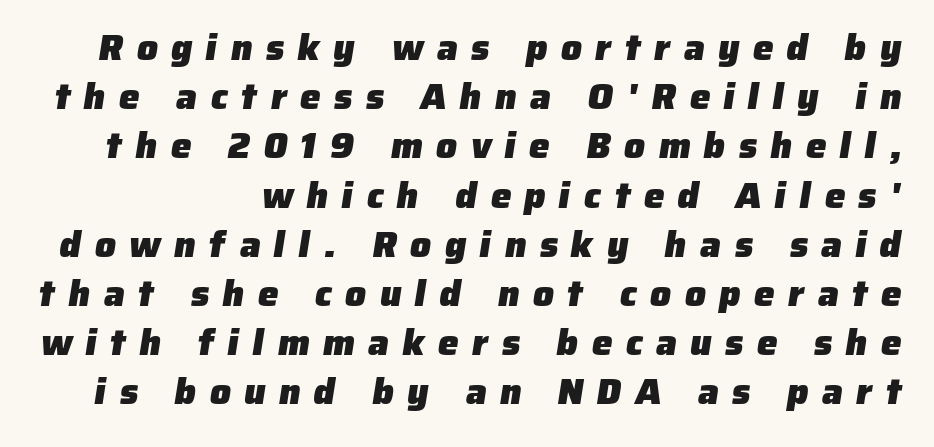
Q: Is the text bold? A: Yes.
Q: Is the typeface a serif or a sans-serif typeface? A: Sans-serif.
Q: Is the text underlined? A: No.
Q: Is the spacing between letters normal or unusually wide? A: Unusually wide.
Q: Is the spacing between lines tight, normal or loose? A: Normal.
Q: Width (condensed, normal, or wide)? A: Normal.
Q: Stroke contrast? A: Low.
Q: x-height? A: Medium.
Q: Monospaced? A: No.
